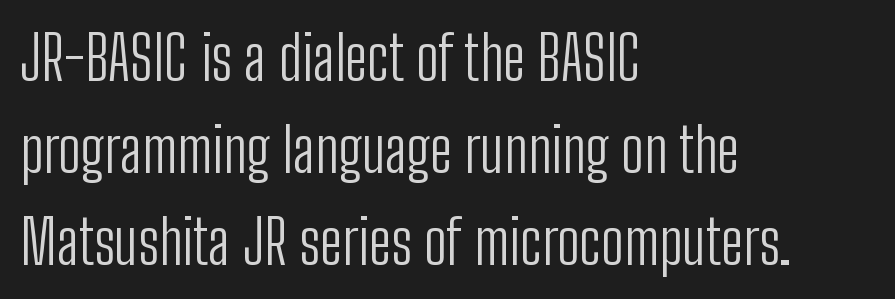
Q: Is the text bold? A: No.
Q: Is the text italic (slanted)? A: No, it is upright.
Q: Is the typeface a serif or a sans-serif typeface? A: Sans-serif.
Q: Is the text underlined? A: No.
Q: How is the paragraph aligned? A: Left-aligned.
Q: Is the spacing between letters normal or unusually wide? A: Normal.
Q: Is the spacing between lines tight, normal or loose? A: Normal.
Q: Width (condensed, normal, or wide)? A: Condensed.
Q: Stroke contrast? A: Low.
Q: x-height? A: Medium.
Q: Monospaced? A: No.
